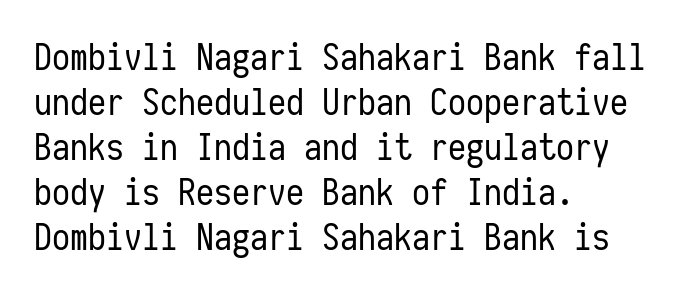
The image shows 36 px regular-weight, condensed sans-serif type, upright, monospaced; set left-aligned, normal line spacing (1.25x), normal letter spacing, not underlined; low stroke contrast and a medium x-height.
